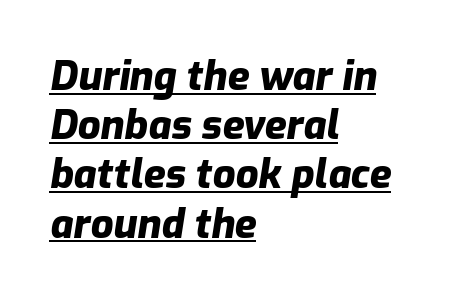
The image shows 40 px heavy type, italic (leaning right); set left-aligned, line spacing 1.23x, normal letter spacing, underlined; low stroke contrast and a medium x-height.
